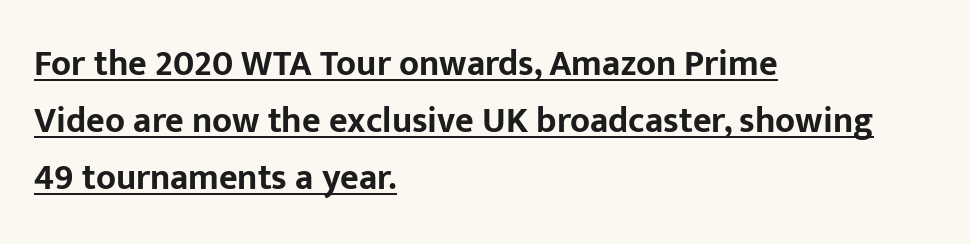
{"serif": "no", "italic": "no", "bold": "yes", "weight": "bold", "width": "normal", "stroke_contrast": "low", "x_height": "medium", "monospaced": "no", "underline": "yes", "align": "left", "line_spacing": "normal", "line_spacing_ratio": 1.59, "letter_spacing": "normal", "letter_spacing_em": 0.0, "glyph_px": 36}
